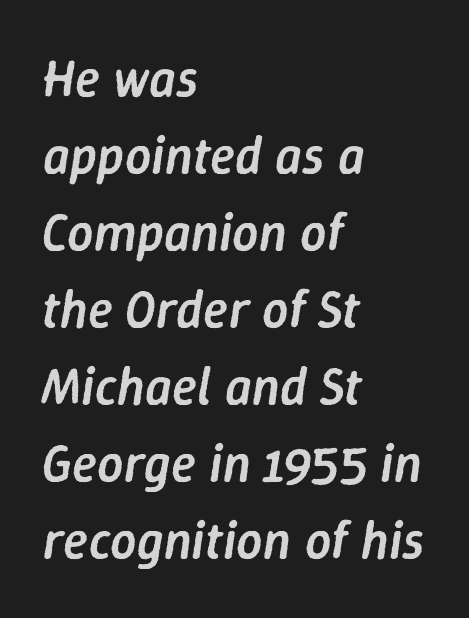
Compared with typical body copy, the letter spacing here is the same. In terms of posture, this sample is oblique. Weight: semibold (demi). Whoever set this chose a conventional vertical rhythm.
